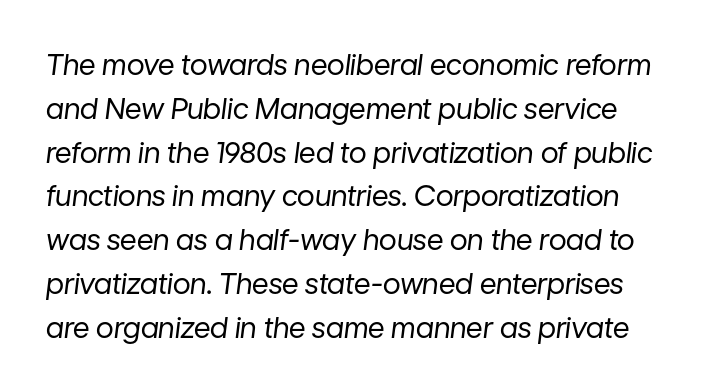
The image shows 29 px regular-weight type, italic (leaning right); set normal line spacing (1.51x), normal letter spacing, not underlined; low stroke contrast and a medium x-height.
